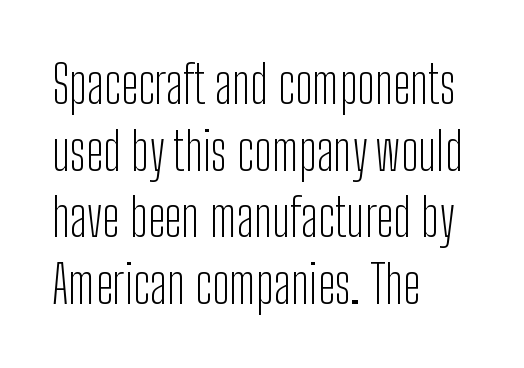
Q: Is the text bold? A: No.
Q: Is the text italic (slanted)? A: No, it is upright.
Q: Is the typeface a serif or a sans-serif typeface? A: Sans-serif.
Q: Is the text underlined? A: No.
Q: How is the paragraph aligned? A: Left-aligned.
Q: Is the spacing between letters normal or unusually wide? A: Normal.
Q: Is the spacing between lines tight, normal or loose? A: Normal.
Q: Width (condensed, normal, or wide)? A: Condensed.
Q: Stroke contrast? A: Low.
Q: x-height? A: Medium.
Q: Monospaced? A: No.
